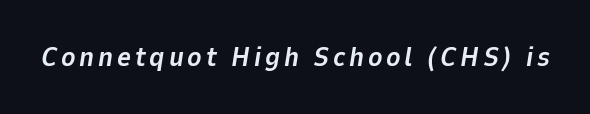
Q: Is the text bold? A: Yes.
Q: Is the text italic (slanted)? A: Yes, it leans right by about 9 degrees.
Q: Is the text underlined? A: No.
